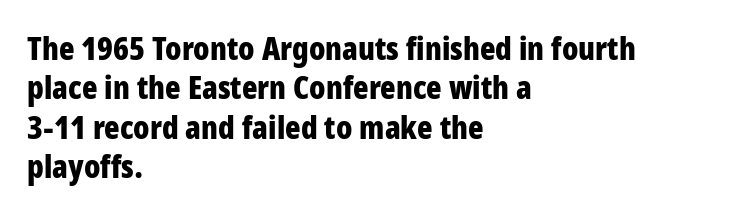
Teacher's note: observe the even left margin — that is flush-left alignment. Bare-footed words on every line. The typesetting leans heavy: a genuine bold. Is the letter spacing exaggerated? No — it looks like the ordinary default. Style check: upright.
